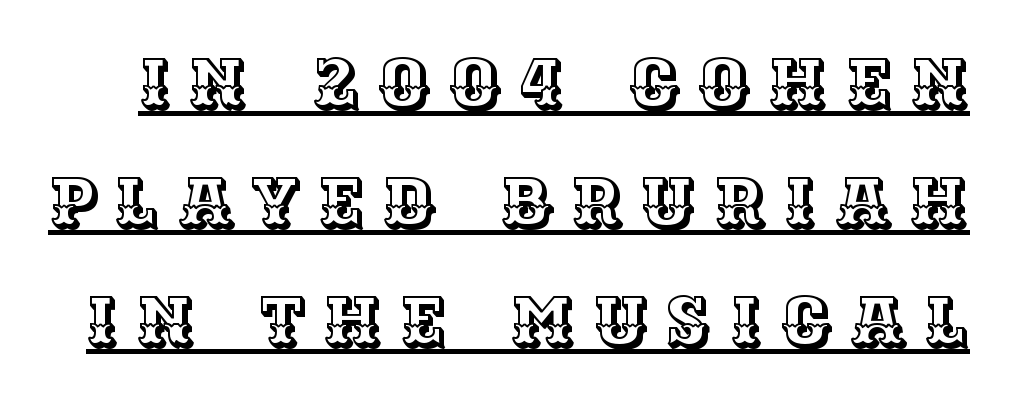
Designer's note — italics off, roman on. Think of a printed novel: that variable character pitch is what you see here. What's the leading like? Ordinary, nothing unusual. Students, observe the line beneath the letters — that is underlining. Inter-character spacing is expanded well beyond the font's built-in metrics.
